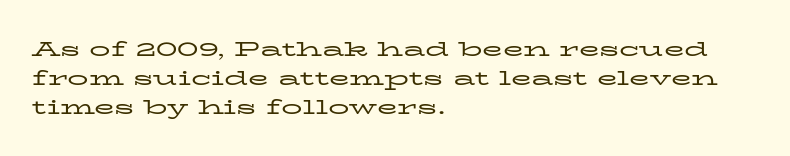
Tracking here is standard; glyphs follow each other at the usual distance. Heft: none added — not bold. These lines are set flush left with a ragged right edge. The letters stand straight up with perfectly vertical stems. Has an underline been added? It has not.
